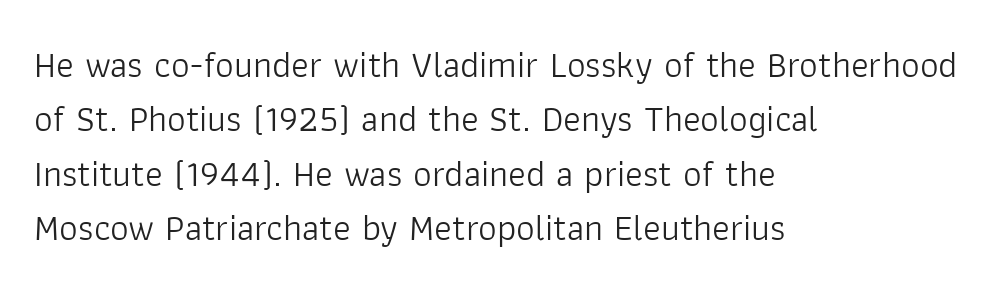
The image shows 37 px light sans-serif type, upright; set left-aligned, normal line spacing (1.47x), normal letter spacing, not underlined; low stroke contrast and a medium x-height.
